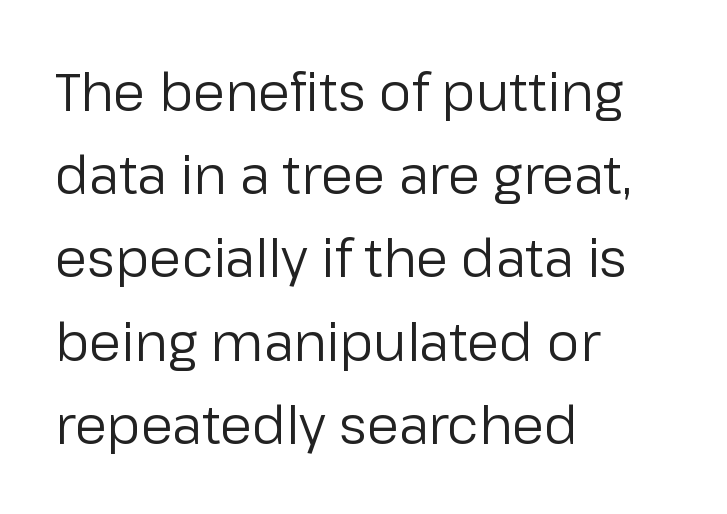
{"serif": "no", "italic": "no", "bold": "no", "weight": "regular", "width": "normal", "stroke_contrast": "low", "x_height": "medium", "monospaced": "no", "underline": "no", "align": "left", "line_spacing": "normal", "line_spacing_ratio": 1.6, "letter_spacing": "normal", "letter_spacing_em": 0.0, "glyph_px": 52}
